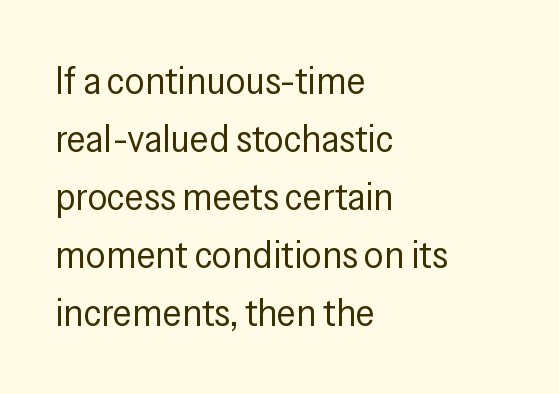
The image shows 39 px regular-weight, condensed sans-serif type, upright; set left-aligned, normal line spacing (1.49x), normal letter spacing, not underlined; low stroke contrast and a medium x-height.
